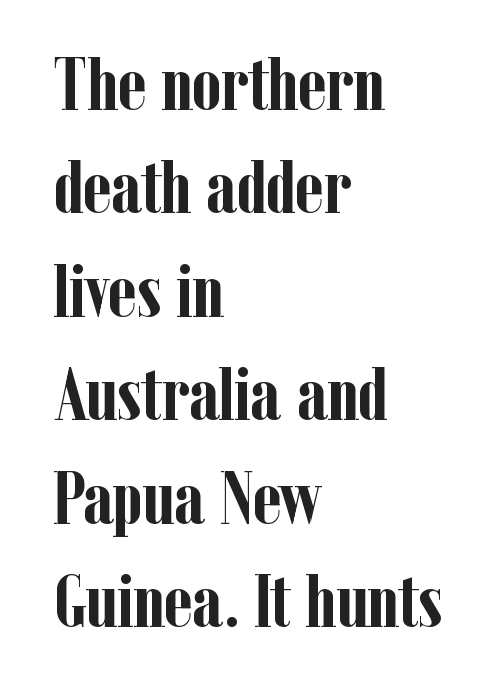
Q: Is the text bold? A: Yes.
Q: Is the text italic (slanted)? A: No, it is upright.
Q: Is the typeface a serif or a sans-serif typeface? A: Serif.
Q: Is the text underlined? A: No.
Q: How is the paragraph aligned? A: Left-aligned.
Q: Is the spacing between letters normal or unusually wide? A: Normal.
Q: Is the spacing between lines tight, normal or loose? A: Normal.
Q: Width (condensed, normal, or wide)? A: Condensed.
Q: Stroke contrast? A: Low.
Q: x-height? A: Medium.
Q: Monospaced? A: No.
